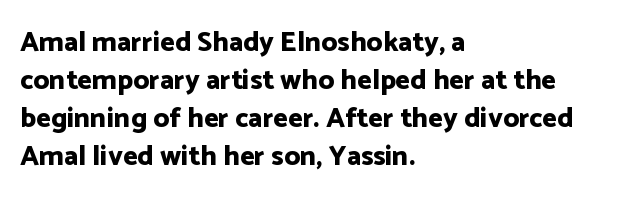
The space beneath each line is pristine and unruled. The characters look thick and weighty, a clear bold. Note the varied advance widths — an 'i' is clearly narrower than an 'm'. Unlike a traditional serif, this face leaves its strokes unadorned.
